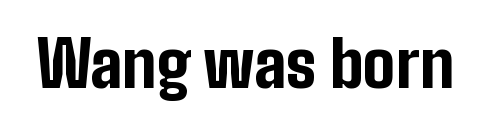
Q: Is the text bold? A: Yes.
Q: Is the text italic (slanted)? A: No, it is upright.
Q: Is the typeface a serif or a sans-serif typeface? A: Sans-serif.
Q: Is the text underlined? A: No.
Q: Is the spacing between letters normal or unusually wide? A: Normal.
Q: Width (condensed, normal, or wide)? A: Condensed.
Q: Stroke contrast? A: Low.
Q: x-height? A: Medium.
Q: Monospaced? A: No.
